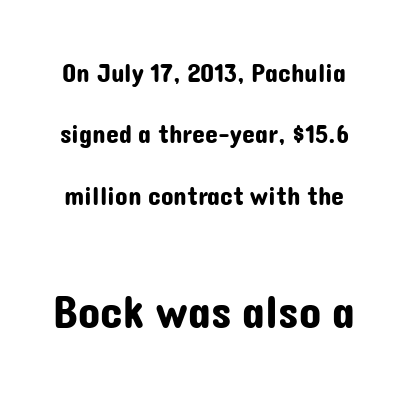
Which of the two is more prominent by size? The second, at the bottom. The passage shown is typed in a proportional face where columns would drift. The lines are spread far apart with generous leading. The horizontal fit of the characters is conventional and even. A roman cut, with each character standing at attention.
